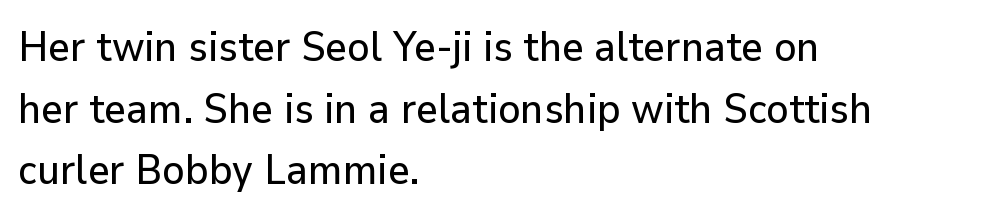
Q: Is the text italic (slanted)? A: No, it is upright.
Q: Is the typeface a serif or a sans-serif typeface? A: Sans-serif.
Q: Is the text underlined? A: No.
Q: How is the paragraph aligned? A: Left-aligned.
Q: Is the spacing between letters normal or unusually wide? A: Normal.
Q: Is the spacing between lines tight, normal or loose? A: Normal.
Q: Width (condensed, normal, or wide)? A: Normal.
Q: Stroke contrast? A: Low.
Q: x-height? A: Medium.
Q: Monospaced? A: No.
